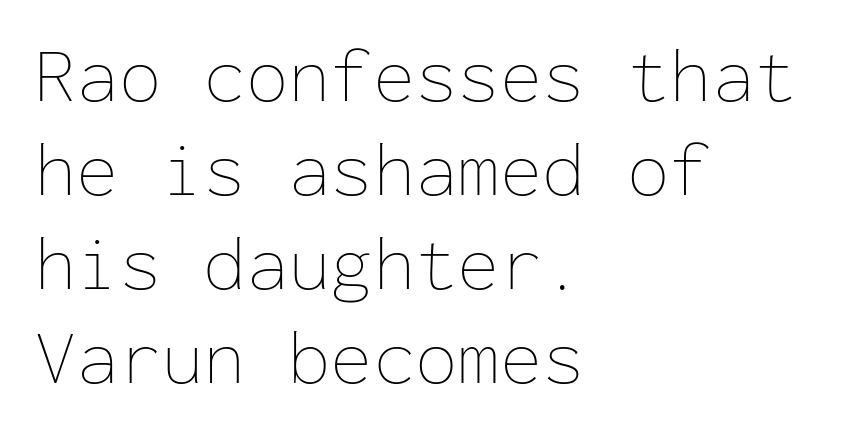
These lines stack with their left ends in a neat column. Fixed-width glyphs throughout — classic coding-font behaviour. Any mark beneath the type? The region is blank. There is no visible air inserted between adjacent glyphs.
